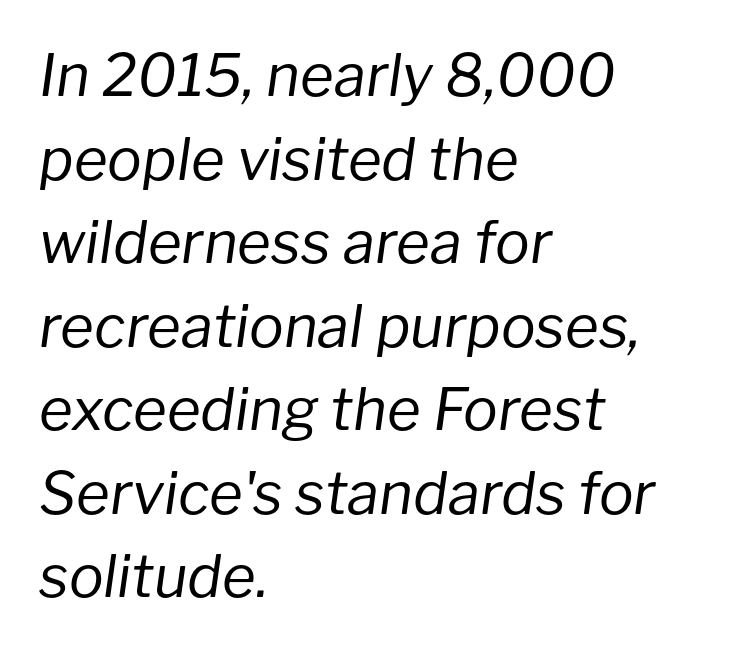
Q: Is the text bold? A: No.
Q: Is the text italic (slanted)? A: Yes, it leans right by about 8 degrees.
Q: Is the text underlined? A: No.
Q: How is the paragraph aligned? A: Left-aligned.
Q: Is the spacing between letters normal or unusually wide? A: Normal.
Q: Is the spacing between lines tight, normal or loose? A: Normal.
Q: Width (condensed, normal, or wide)? A: Normal.
Q: Stroke contrast? A: Low.
Q: x-height? A: Medium.
Q: Monospaced? A: No.
